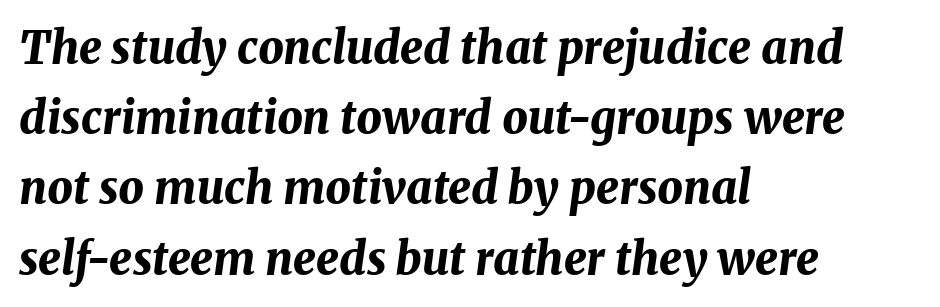
Summary of weight: heavy, a full bold. The baseline area is clear. If you measured baseline to baseline, you'd find a middling distance. Nothing unusual about the tracking: characters are spaced as the font intends. The glyphs look as if they've been sheared to an angle. These lines are set flush left with a ragged right edge.
